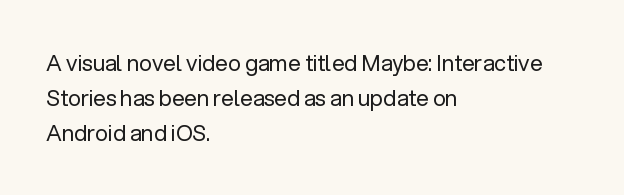
The image shows 22 px text type, upright; set left-aligned, normal line spacing (1.59x), normal letter spacing, not underlined.
